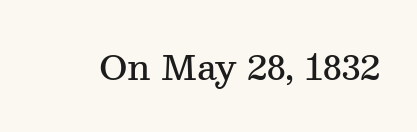
The image shows 34 px semibold serif type, upright; set normal letter spacing, not underlined; medium stroke contrast and a medium x-height.
